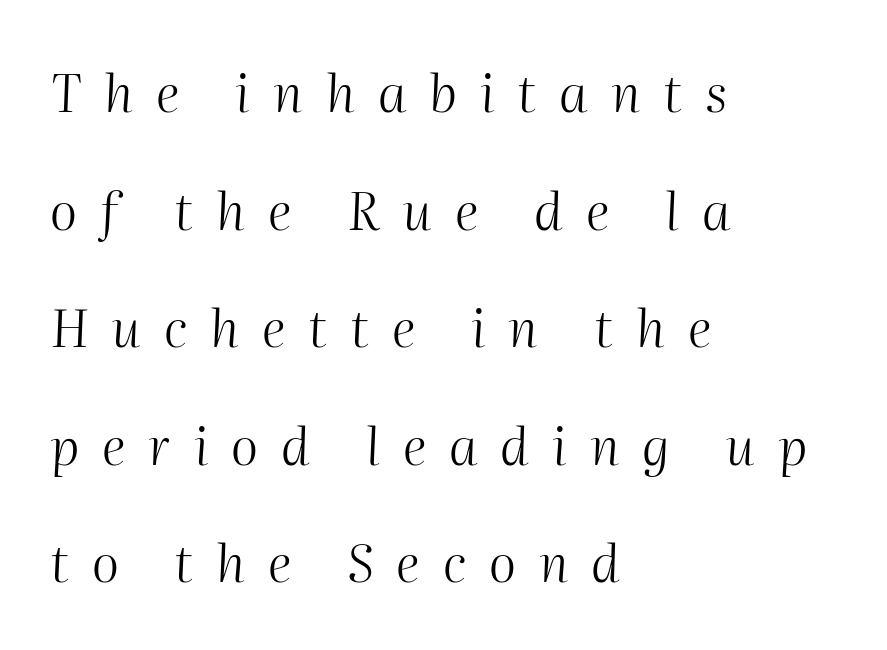
The designer dialed line spacing up above the default. Spacing verdict: proportional, widths tailored to each character. Bold? No — there's no thickening of the strokes. Rule under the text: the space is simply empty. Display-style spreading of the glyphs; the letterfit is very open. Visually the block forms a straight wall on the left and a jagged coastline on the right.
